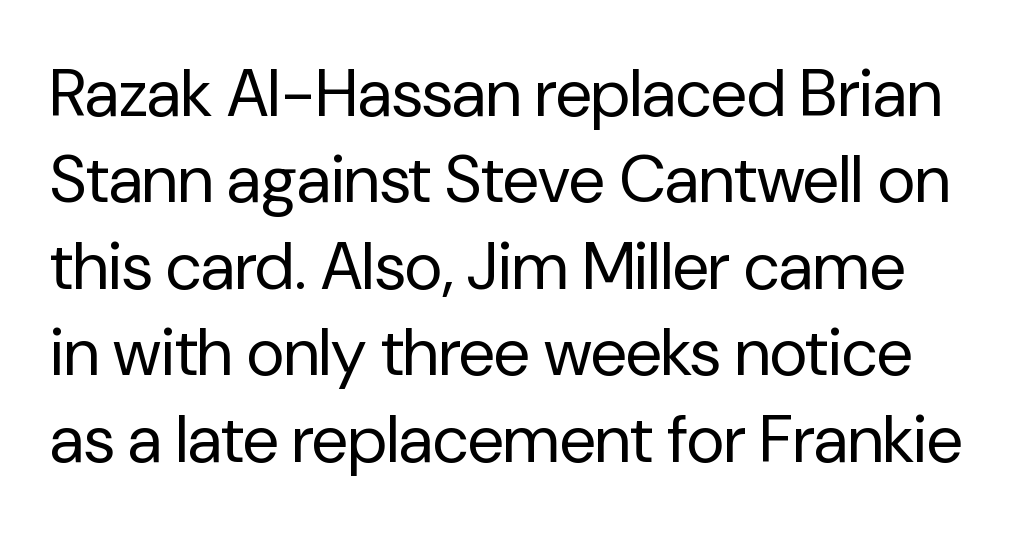
Q: Is the text bold? A: No.
Q: Is the text italic (slanted)? A: No, it is upright.
Q: Is the typeface a serif or a sans-serif typeface? A: Sans-serif.
Q: Is the text underlined? A: No.
Q: Is the spacing between letters normal or unusually wide? A: Normal.
Q: Is the spacing between lines tight, normal or loose? A: Normal.
Q: Width (condensed, normal, or wide)? A: Normal.
Q: Stroke contrast? A: Low.
Q: x-height? A: Medium.
Q: Monospaced? A: No.
